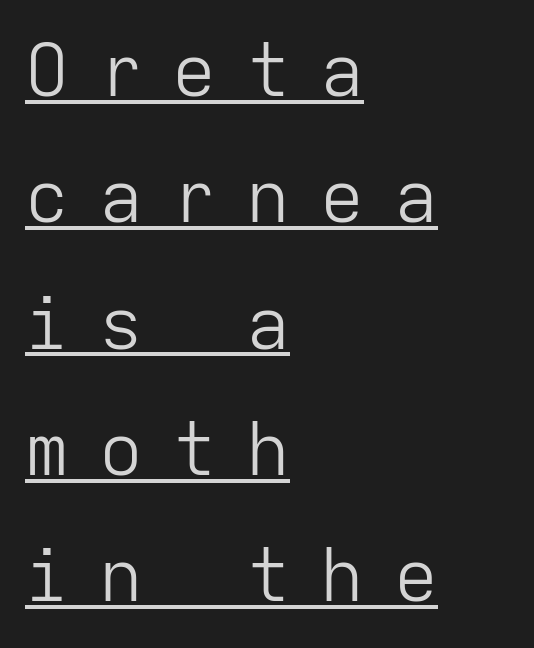
The image shows 73 px light sans-serif type, upright, monospaced; set left-aligned, line spacing 1.73x, unusually wide letter spacing (+0.41 em), underlined; low stroke contrast and a medium x-height.
